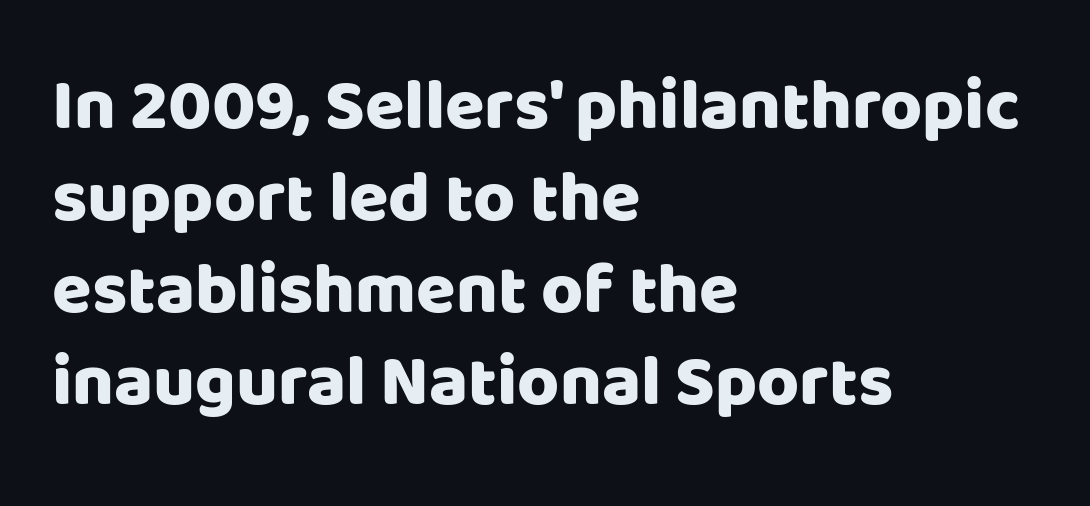
The image shows 72 px sans-serif type, upright; set left-aligned, normal line spacing (1.28x), normal letter spacing, not underlined; low stroke contrast and a large x-height.
